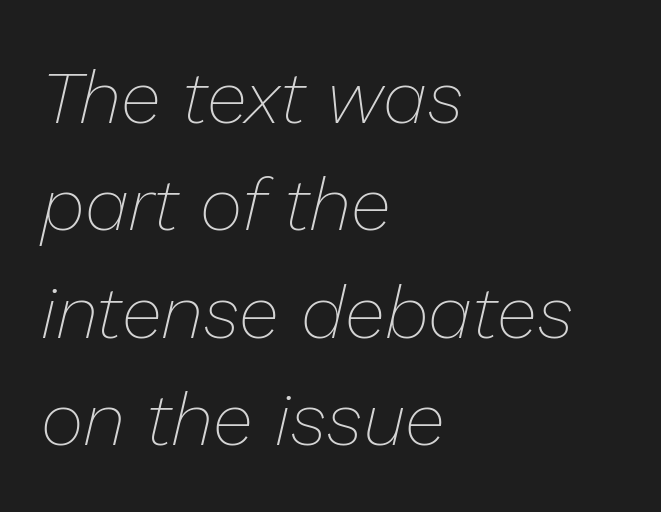
The image shows 74 px thin type, italic (leaning right); set left-aligned, normal line spacing (1.45x), normal letter spacing, not underlined; low stroke contrast and a medium x-height.
